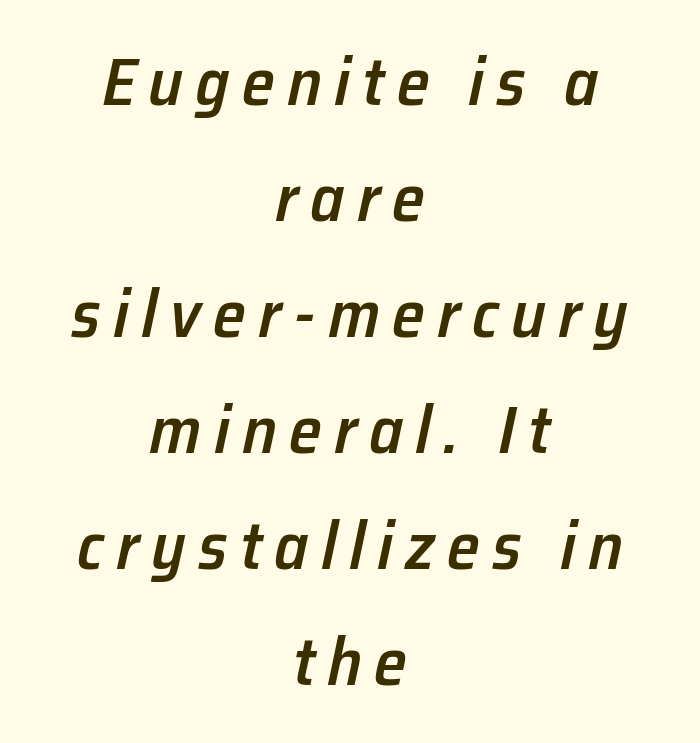
The image shows 67 px semibold type, italic (leaning right); set centered, line spacing 1.73x, not underlined; low stroke contrast and a medium x-height.
